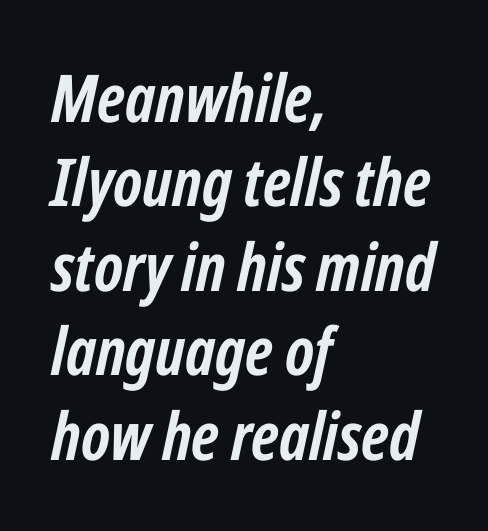
Q: Is the text bold? A: Yes.
Q: Is the text italic (slanted)? A: Yes, it leans right by about 12 degrees.
Q: Is the text underlined? A: No.
Q: How is the paragraph aligned? A: Left-aligned.
Q: Is the spacing between letters normal or unusually wide? A: Normal.
Q: Is the spacing between lines tight, normal or loose? A: Normal.
Q: Width (condensed, normal, or wide)? A: Condensed.
Q: Stroke contrast? A: Low.
Q: x-height? A: Medium.
Q: Monospaced? A: No.
